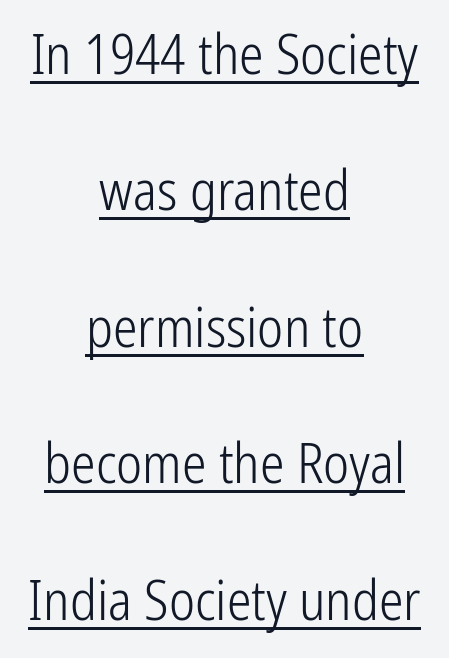
The type family on display is of the sans-serif kind. Do the characters align in a grid? No, the font is proportional. Leftover space on each line is divided equally before and after the words. Students, observe: this is what heavily led, spacious text looks like. Every character sits straight up, as roman type does.
